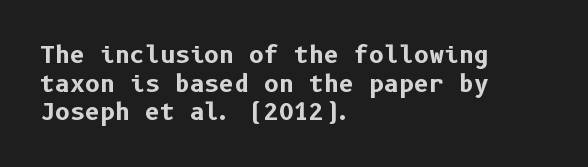
The image shows 23 px bold type, upright; set left-aligned, line spacing 1.24x, normal letter spacing, not underlined.
